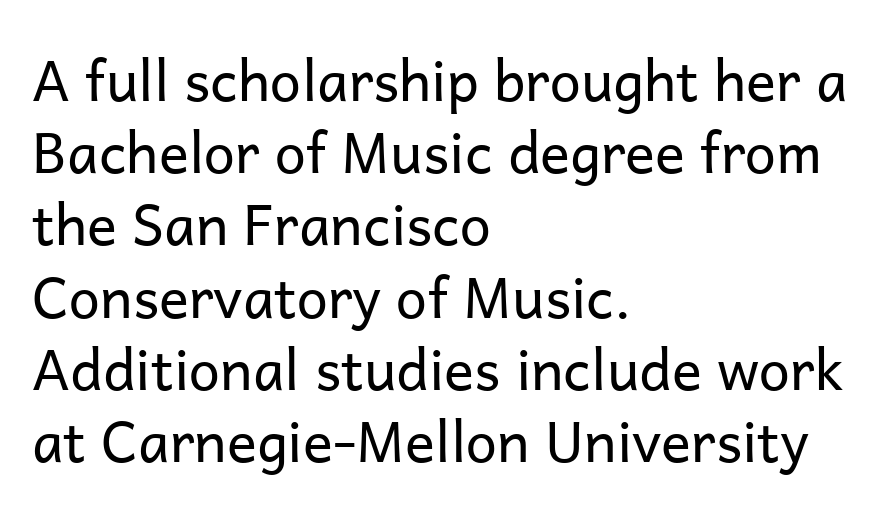
The image shows 56 px regular-weight sans-serif type, upright; set left-aligned, normal line spacing (1.29x), normal letter spacing, not underlined; low stroke contrast and a medium x-height.
